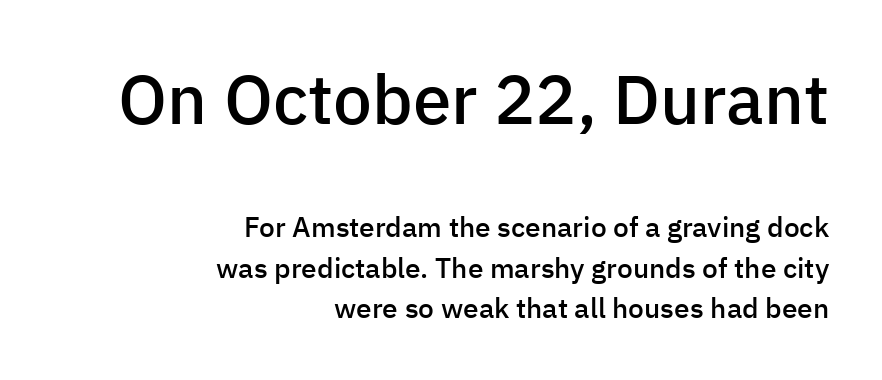
Q: Is the text bold? A: Semi-bold.
Q: Is the text italic (slanted)? A: No, it is upright.
Q: Is the typeface a serif or a sans-serif typeface? A: Sans-serif.
Q: Is the text underlined? A: No.
Q: How is the paragraph aligned? A: Right-aligned.
Q: Is the spacing between letters normal or unusually wide? A: Normal.
Q: Is the spacing between lines tight, normal or loose? A: Normal.
Q: Which block of text is set in a larger size, the first (top) or the second (bottom)? A: The first (top) one.
Q: Width (condensed, normal, or wide)? A: Normal.
Q: Stroke contrast? A: Low.
Q: x-height? A: Medium.
Q: Monospaced? A: No.
